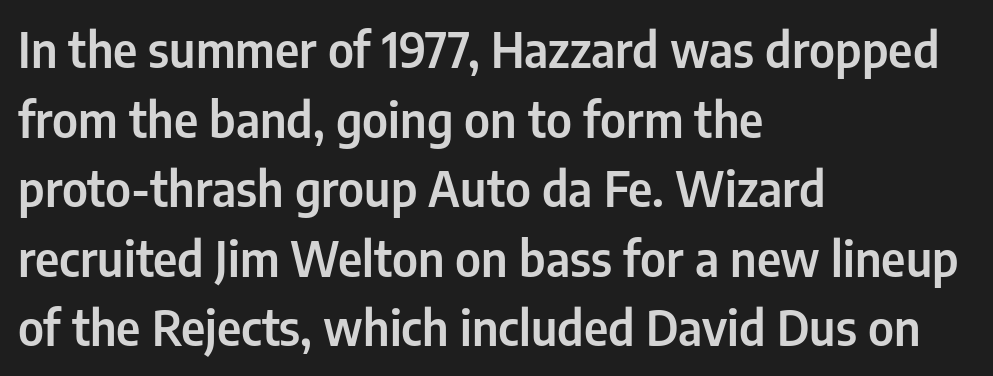
{"serif": "no", "italic": "no", "width": "condensed", "stroke_contrast": "low", "x_height": "medium", "monospaced": "no", "underline": "no", "align": "left", "line_spacing": "normal", "line_spacing_ratio": 1.45, "letter_spacing": "normal", "letter_spacing_em": 0.0, "glyph_px": 48}
